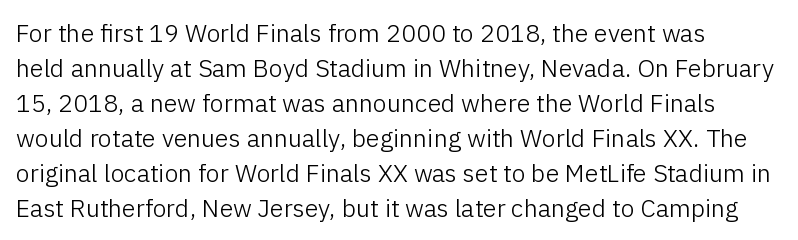
{"italic": "no", "bold": "no", "underline": "no", "line_spacing": "normal", "line_spacing_ratio": 1.4, "letter_spacing": "normal", "letter_spacing_em": 0.0, "glyph_px": 25}
